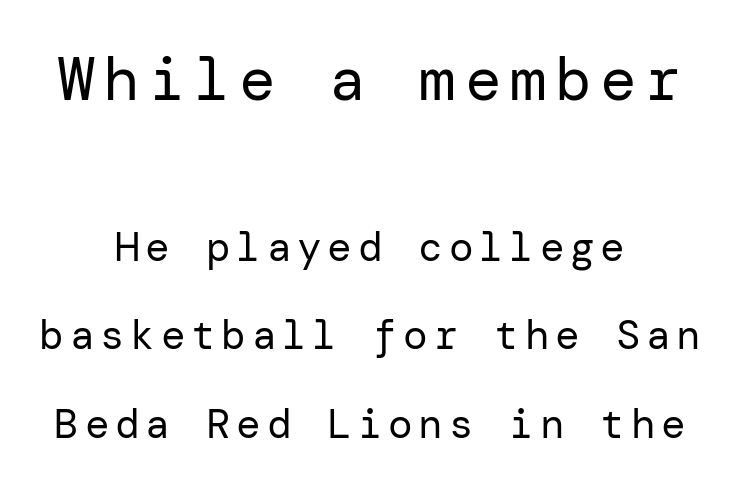
Q: Is the text bold? A: No.
Q: Is the text italic (slanted)? A: No, it is upright.
Q: Is the typeface a serif or a sans-serif typeface? A: Sans-serif.
Q: Is the text underlined? A: No.
Q: How is the paragraph aligned? A: Centered.
Q: Is the spacing between lines tight, normal or loose? A: Loose.
Q: Which block of text is set in a larger size, the first (top) or the second (bottom)? A: The first (top) one.
Q: Width (condensed, normal, or wide)? A: Normal.
Q: Stroke contrast? A: Low.
Q: x-height? A: Medium.
